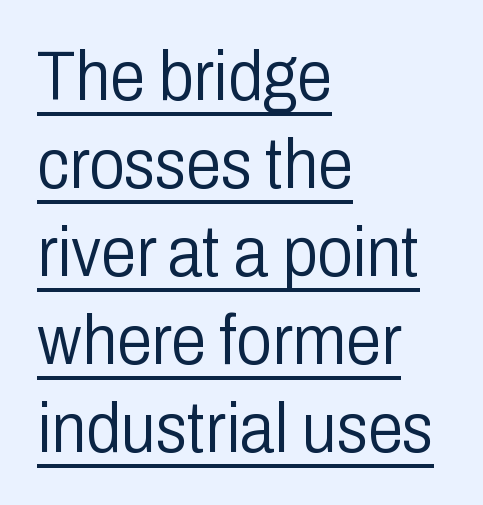
Q: Is the text bold? A: No.
Q: Is the text italic (slanted)? A: No, it is upright.
Q: Is the typeface a serif or a sans-serif typeface? A: Sans-serif.
Q: Is the text underlined? A: Yes.
Q: How is the paragraph aligned? A: Left-aligned.
Q: Is the spacing between letters normal or unusually wide? A: Normal.
Q: Width (condensed, normal, or wide)? A: Condensed.
Q: Stroke contrast? A: Low.
Q: x-height? A: Medium.
Q: Monospaced? A: No.
